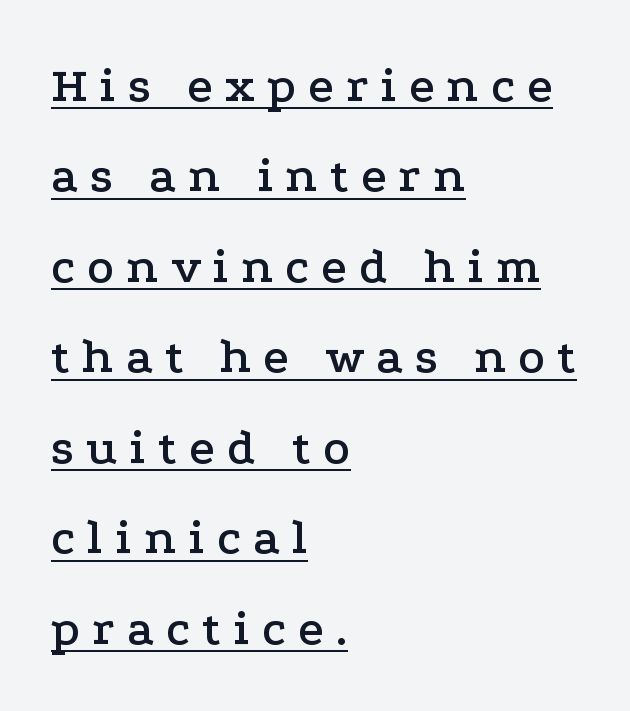
What stands out about the letter spacing? Its width — letters are far apart. Each letter keeps its own natural width here, so spacing adapts to shape. Examine the stroke ends and you'll spot serifs. Quick note: not italic, upright.
